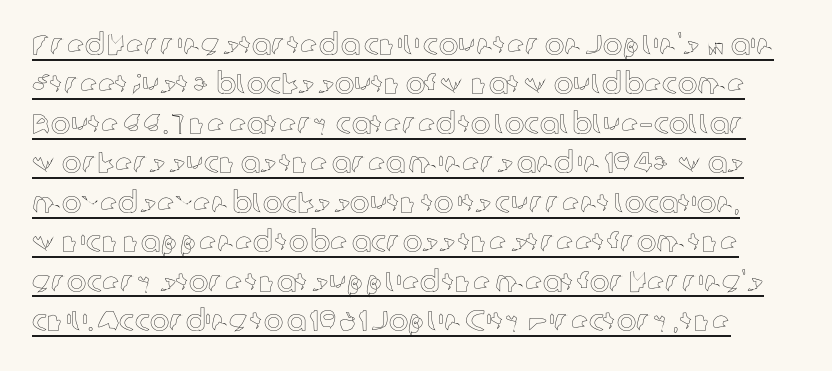
Q: Is the text italic (slanted)? A: No, it is upright.
Q: Is the text underlined? A: Yes.
Q: Is the spacing between letters normal or unusually wide? A: Normal.
Q: Is the spacing between lines tight, normal or loose? A: Normal.
Q: Width (condensed, normal, or wide)? A: Normal.
Q: x-height? A: Medium.
Q: Monospaced? A: No.
